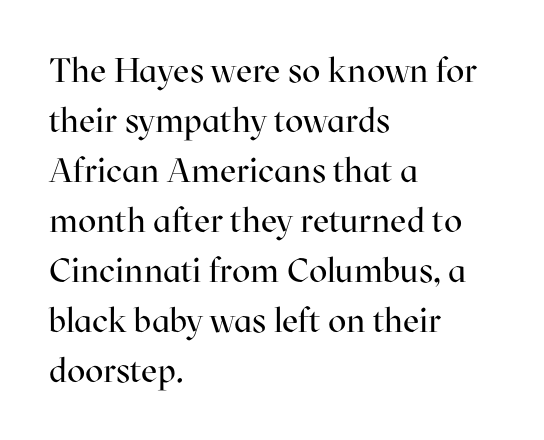
The lines sit at an ordinary, default distance from one another. Quick note: underline off. Do the letters lean? They stand straight. A light-to-regular cut is what we see here. Compared with a centered layout, this one pins lines to the left instead. The passage shown is typeset with a serif family.
